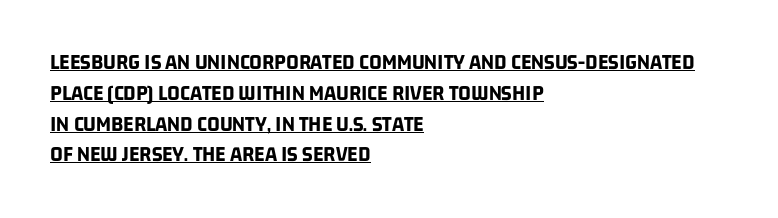
Heavy, bold letterforms. The leading is moderate, giving the passage an even texture. Students, note that the glyphs here touch the page at normal intervals. Layout note: lines flush left. The words here are underlined.
